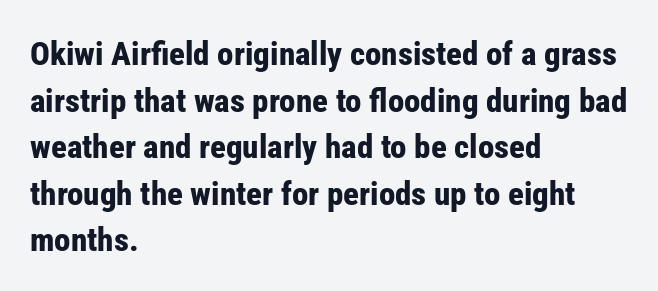
The image shows 33 px bold, condensed sans-serif type, upright; set left-aligned, normal line spacing (1.41x), normal letter spacing, not underlined; low stroke contrast and a medium x-height.
